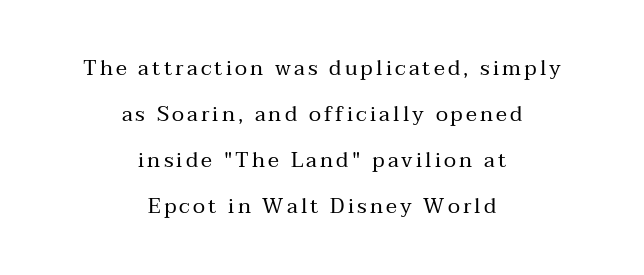
{"italic": "no", "bold": "no", "underline": "no", "align": "center", "line_spacing": "loose", "line_spacing_ratio": 2.19, "glyph_px": 21}
